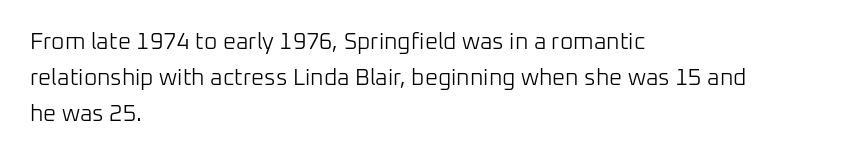
The foot of each line stays bare and open. It's the straight-up-and-down kind of type. The gaps between neighbouring characters are ordinary and unremarkable. A normal amount of white space separates one row of letters from the next. Typeset ragged right — the left edge is the straight one. Is the stroke heavy? The answer is a plain regular-or-lighter.
